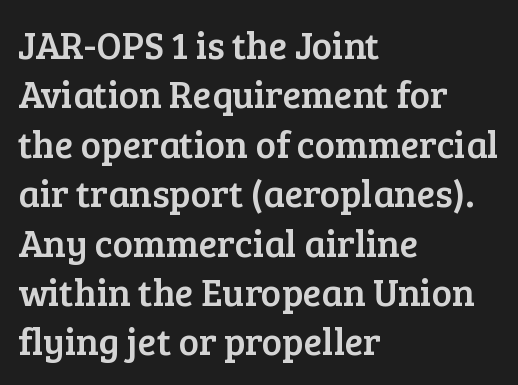
No word sits above an underline. The line-height multiplier appears to be the usual default. The letters stand upright; this is a roman face. Do the characters align in a grid? No, the font is proportional.
